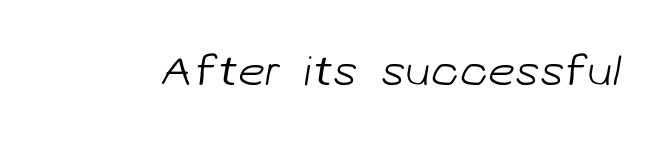
The designer went with a sans here, leaving each stem footless. The specimen omits any rule beneath the text block's lines. The passage shown is not bold in any degree. Proportional: the letters do not fall into vertical columns.
